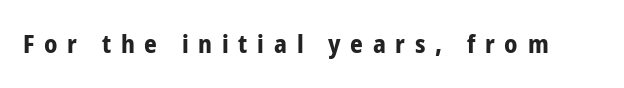
The tracking reads as deliberately expanded to a designer's eye. Italic? Not at all — the glyphs are vertical. Chunky letters — that's bold for sure. The space beneath each line is pristine and unruled.
